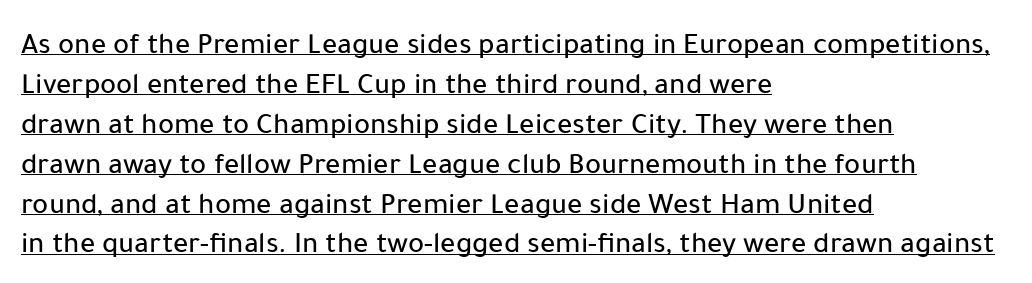
{"serif": "no", "italic": "no", "width": "normal", "stroke_contrast": "low", "x_height": "medium", "monospaced": "no", "underline": "yes", "align": "left", "line_spacing": "normal", "line_spacing_ratio": 1.33, "letter_spacing": "normal", "letter_spacing_em": 0.0, "glyph_px": 30}
